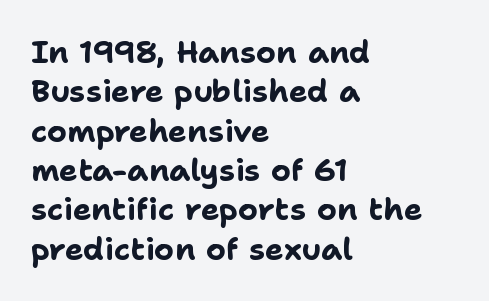
The image shows 31 px bold sans-serif type, upright; set left-aligned, normal line spacing (1.27x), normal letter spacing, not underlined; low stroke contrast and a medium x-height.
